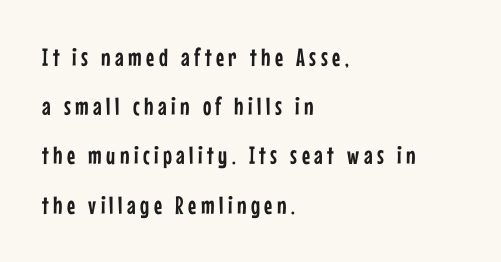
The image shows 25 px text type, upright; set left-aligned, loose line spacing (1.97x), not underlined.
